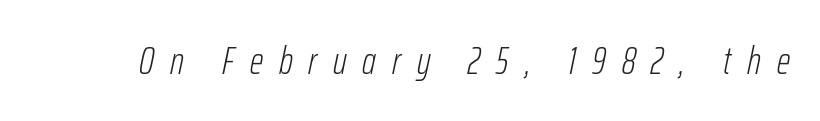
The image shows 38 px light, condensed type, italic (leaning right); set unusually wide letter spacing (+0.42 em), not underlined; low stroke contrast and a medium x-height.
